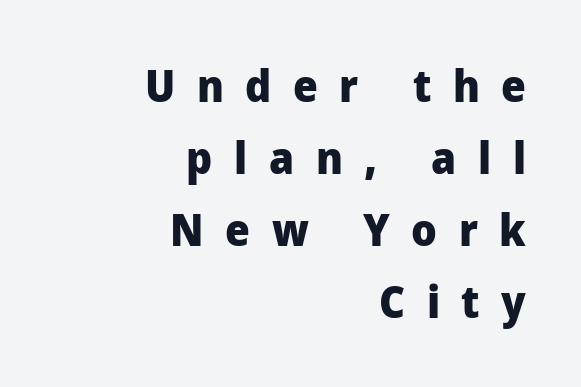
Q: Is the text bold? A: Yes.
Q: Is the text italic (slanted)? A: No, it is upright.
Q: Is the typeface a serif or a sans-serif typeface? A: Sans-serif.
Q: Is the text underlined? A: No.
Q: How is the paragraph aligned? A: Right-aligned.
Q: Is the spacing between letters normal or unusually wide? A: Unusually wide.
Q: Is the spacing between lines tight, normal or loose? A: Normal.
Q: Width (condensed, normal, or wide)? A: Normal.
Q: Stroke contrast? A: Low.
Q: x-height? A: Medium.
Q: Monospaced? A: No.
